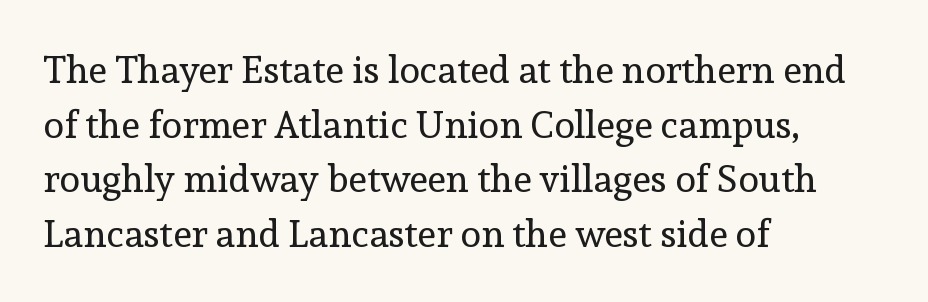
Q: Is the text bold? A: No.
Q: Is the text italic (slanted)? A: No, it is upright.
Q: Is the typeface a serif or a sans-serif typeface? A: Serif.
Q: Is the text underlined? A: No.
Q: How is the paragraph aligned? A: Left-aligned.
Q: Is the spacing between letters normal or unusually wide? A: Normal.
Q: Is the spacing between lines tight, normal or loose? A: Normal.
Q: Width (condensed, normal, or wide)? A: Normal.
Q: x-height? A: Medium.
Q: Monospaced? A: No.
